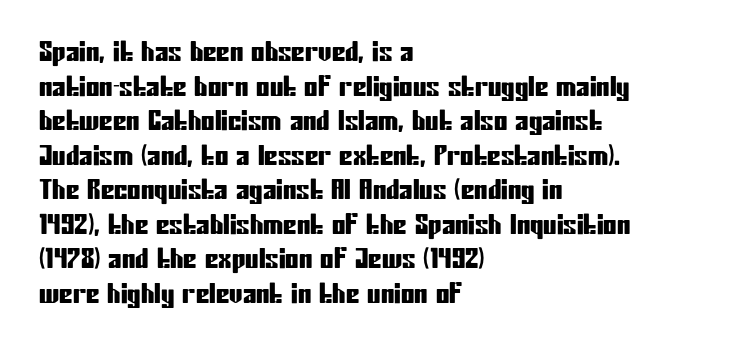
{"italic": "no", "underline": "no", "align": "left", "line_spacing": "normal", "line_spacing_ratio": 1.28, "letter_spacing": "normal", "letter_spacing_em": 0.0, "glyph_px": 27}
